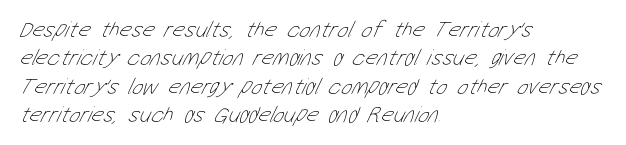
Q: Is the text bold? A: No.
Q: Is the text underlined? A: No.
Q: How is the paragraph aligned? A: Left-aligned.
Q: Is the spacing between letters normal or unusually wide? A: Normal.
